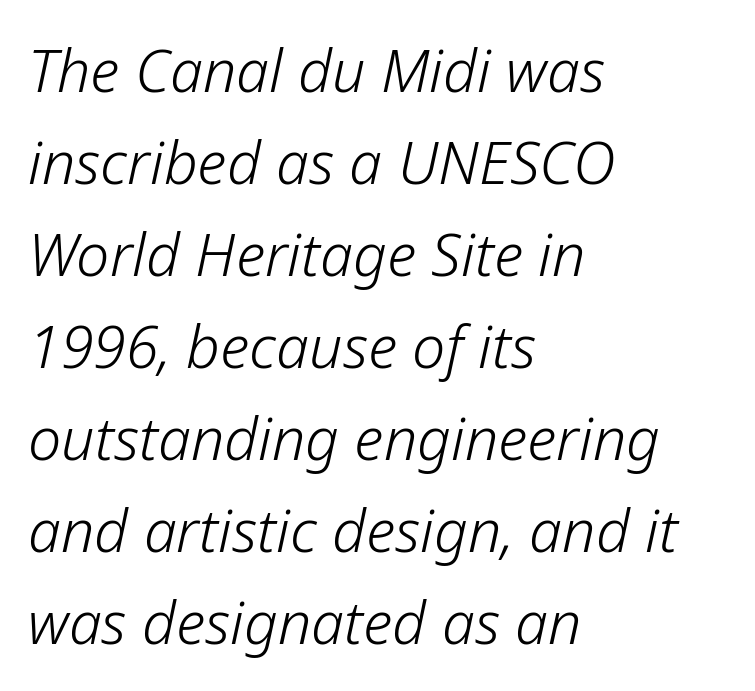
{"italic": "yes", "lean": "right", "slant_degrees": 12, "bold": "no", "weight": "light", "width": "normal", "stroke_contrast": "low", "x_height": "medium", "monospaced": "no", "underline": "no", "align": "left", "line_spacing": "normal", "line_spacing_ratio": 1.56, "letter_spacing": "normal", "letter_spacing_em": 0.0, "glyph_px": 59}
